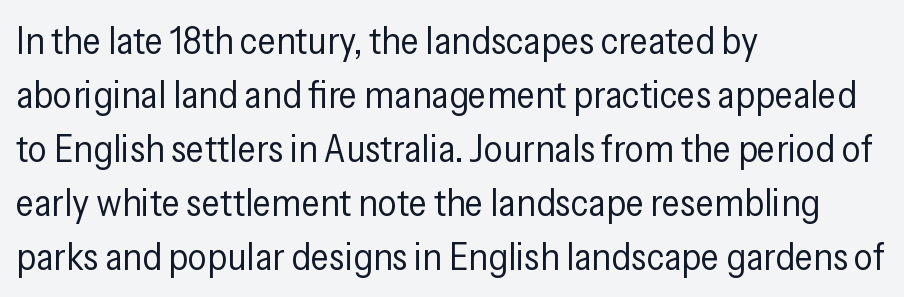
The face used here is rendered with its standard letterfit. Clear beneath every line of the passage. The leading is moderate, giving the passage an even texture. The typography opts for an upright posture over an oblique one.
